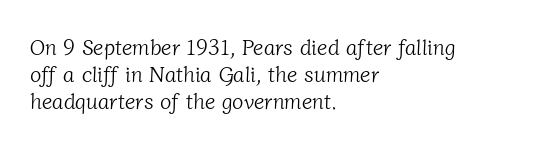
The paragraph shown leans on its left margin. Nothing heavy about these letters — not bold at all. Beneath every word, the page is bare. The letters sit at their default tracking, neither squeezed nor spread. Leading: standard.
